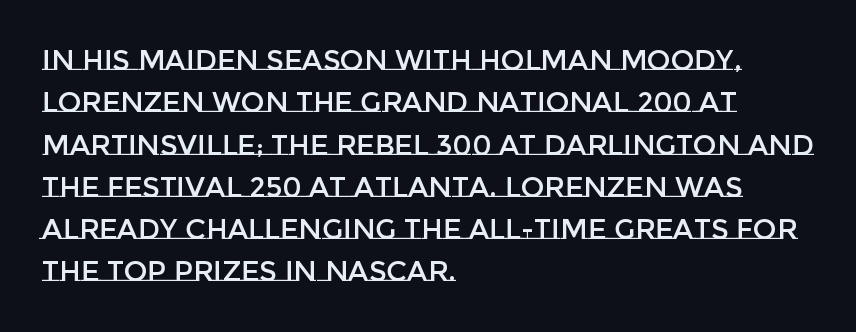
The image shows 28 px text type, upright; set left-aligned, normal line spacing (1.51x), normal letter spacing, not underlined; low stroke contrast and a large x-height.
